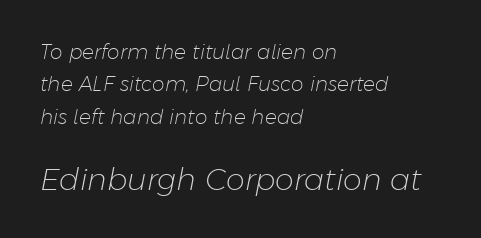
{"italic": "yes", "lean": "right", "slant_degrees": 11, "bold": "no", "weight": "light", "width": "normal", "stroke_contrast": "low", "x_height": "medium", "monospaced": "no", "underline": "no", "align": "left", "line_spacing": "normal", "line_spacing_ratio": 1.62, "letter_spacing": "normal", "letter_spacing_em": 0.0, "larger_block": "second", "size_ratio": 1.5, "glyph_px": 30}
